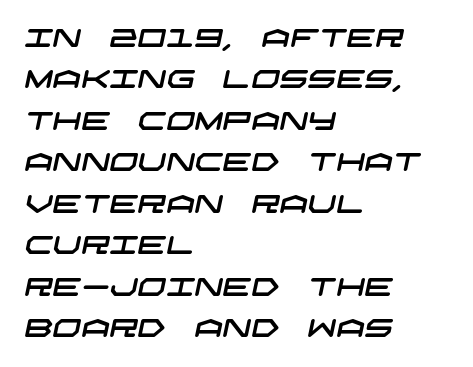
Layout note: lines flush left. Underline: absent. This sample keeps an unexceptional amount of space between lines. The line texture is even and compact thanks to regular tracking.
